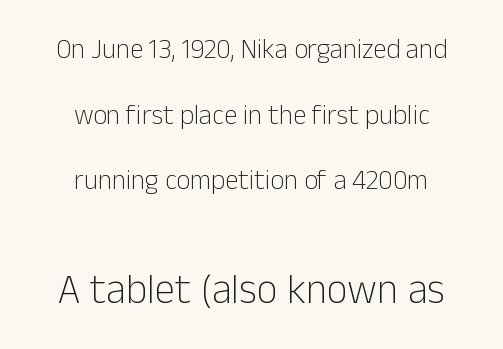
Serif or sans? Sans — the stroke terminals are bare. Widely set lines give the paragraph a tall, airy silhouette. Every stem runs plumb, perpendicular to the baseline. You could not count columns in this text — the font is proportionally spaced.
